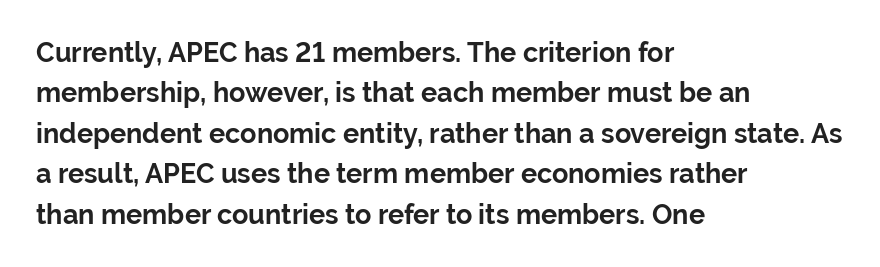
Q: Is the text bold? A: Yes.
Q: Is the text italic (slanted)? A: No, it is upright.
Q: Is the text underlined? A: No.
Q: How is the paragraph aligned? A: Left-aligned.
Q: Is the spacing between letters normal or unusually wide? A: Normal.
Q: Is the spacing between lines tight, normal or loose? A: Normal.
